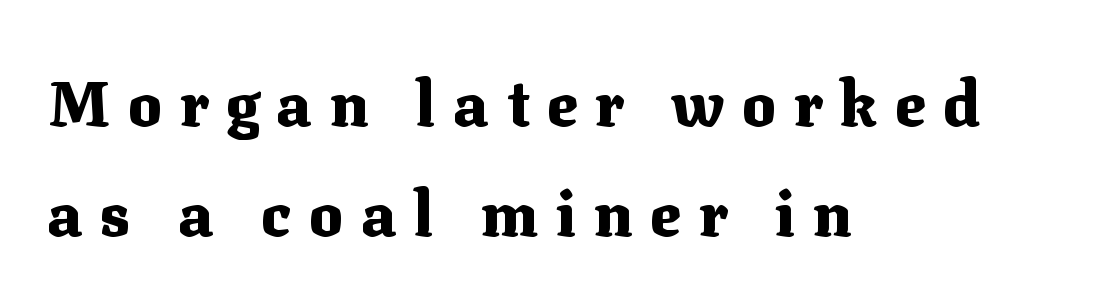
Where is the straight margin? On the left. The tracking reads as deliberately expanded to a designer's eye. Each letter keeps its own natural width here, so spacing adapts to shape. Notice how thick the strokes are: this is what a full bold looks like. Are there feet on the stems? There are — it's a serif.
